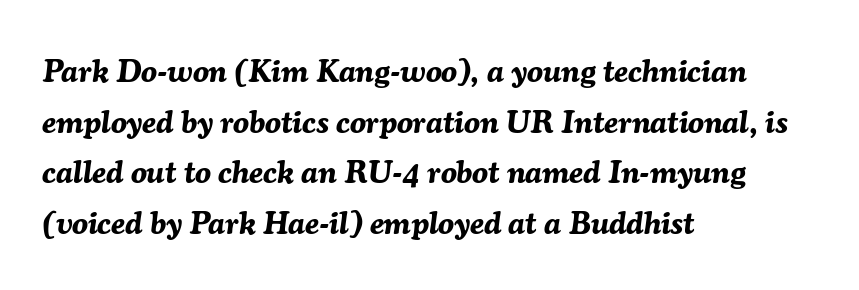
{"italic": "yes", "lean": "right", "slant_degrees": 7, "bold": "yes", "weight": "bold", "width": "normal", "stroke_contrast": "medium", "x_height": "medium", "monospaced": "no", "underline": "no", "align": "left", "line_spacing": "normal", "line_spacing_ratio": 1.58, "letter_spacing": "normal", "letter_spacing_em": 0.0, "glyph_px": 32}
